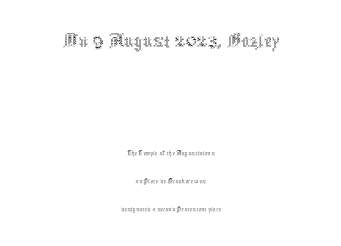
Q: Is the text bold? A: No.
Q: Is the text italic (slanted)? A: No, it is upright.
Q: Is the text underlined? A: No.
Q: How is the paragraph aligned? A: Centered.
Q: Is the spacing between letters normal or unusually wide? A: Normal.
Q: Which block of text is set in a larger size, the first (top) or the second (bottom)? A: The first (top) one.
Q: Width (condensed, normal, or wide)? A: Condensed.
Q: x-height? A: Medium.
Q: Monospaced? A: No.
